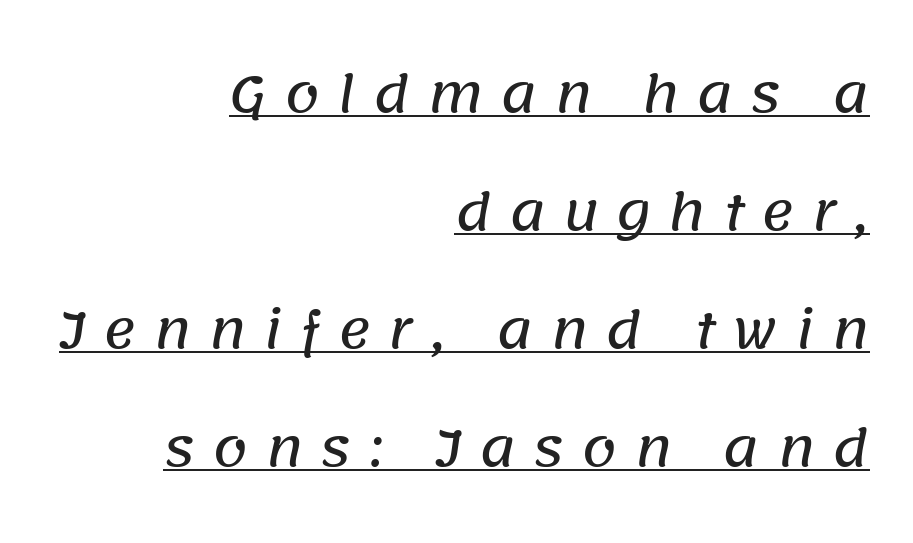
The image shows 50 px sans-serif type; set right-aligned, loose line spacing (2.36x), unusually wide letter spacing (+0.34 em), underlined; low stroke contrast and a large x-height.
